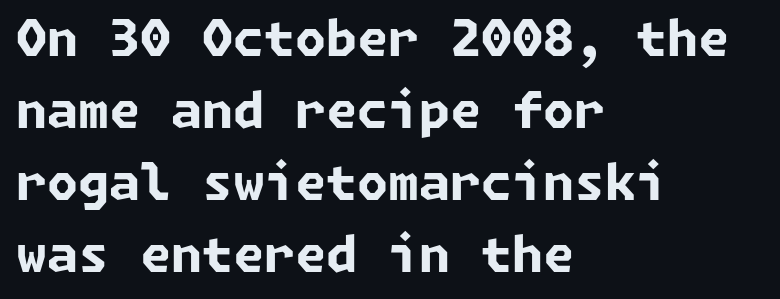
Q: Is the text bold? A: Yes.
Q: Is the typeface a serif or a sans-serif typeface? A: Sans-serif.
Q: Is the text underlined? A: No.
Q: How is the paragraph aligned? A: Left-aligned.
Q: Is the spacing between letters normal or unusually wide? A: Normal.
Q: Is the spacing between lines tight, normal or loose? A: Normal.
Q: Width (condensed, normal, or wide)? A: Normal.
Q: Stroke contrast? A: Low.
Q: x-height? A: Medium.
